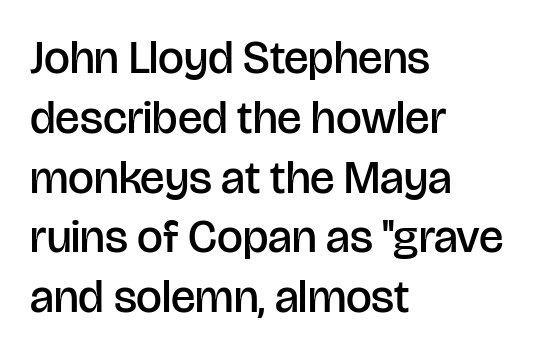
Underlining? Definitely not there. What kind of face is this? One without serifs — a sans. Heft: intermediate — a semibold. The space between consecutive lines is moderate.
